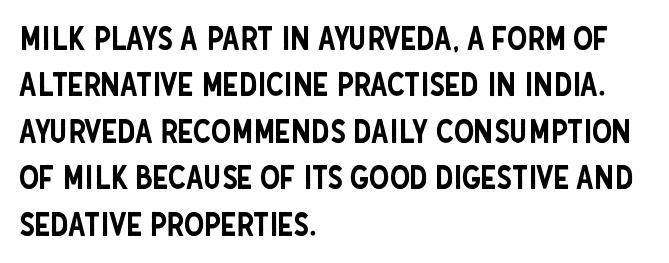
The image shows 32 px condensed sans-serif type, upright; set left-aligned, normal line spacing (1.45x), normal letter spacing, not underlined; low stroke contrast and a large x-height.
